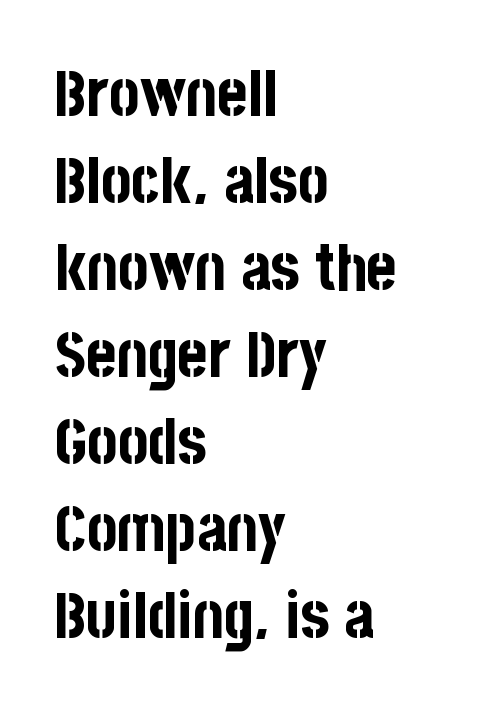
The letterforms sit shoulder to shoulder at normal distance. Glance below the letters and you will spot only blank space. Note: no serifs on the glyphs. These lines are set flush left with a ragged right edge.
